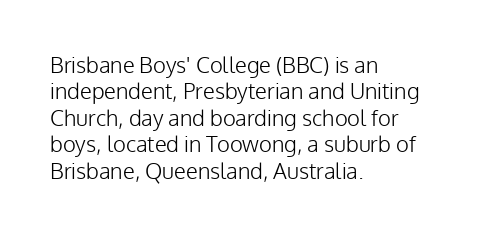
This sample uses an upright cut, with every glyph sitting square on the baseline. Underlining? Definitely not there. Heaviness? Minimal to ordinary, like unemphasized prose. Short note: letters normally spaced. Where is the straight margin? On the left.
